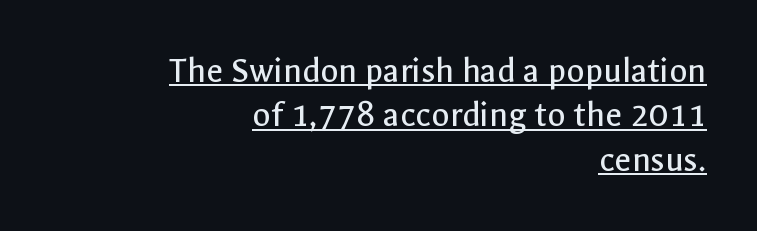
{"serif": "no", "italic": "no", "bold": "no", "weight": "regular", "width": "normal", "x_height": "medium", "monospaced": "no", "underline": "yes", "align": "right", "line_spacing_ratio": 1.2, "letter_spacing": "normal", "letter_spacing_em": 0.0, "glyph_px": 37}
